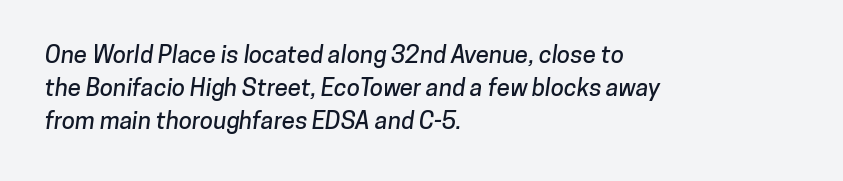
Line beginnings align vertically; line endings do not. Tracking here is standard; glyphs follow each other at the usual distance. This rendering features lettering with no underline. The vertical gap from one line to the next is medium.
